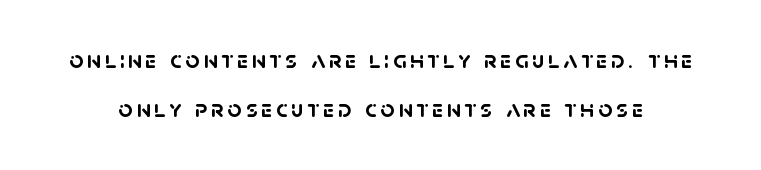
The image shows 25 px bold type; set loose line spacing (1.96x), not underlined.
